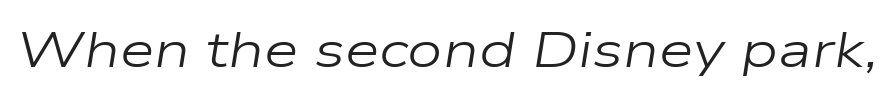
Here the designer chose a conventional face with non-uniform glyph widths. Designer's note — italics engaged. Counters stay open thanks to moderate or lighter strokes. Unmarked baselines from the first word to the last. Default kerning and tracking; the words read as compact shapes.
